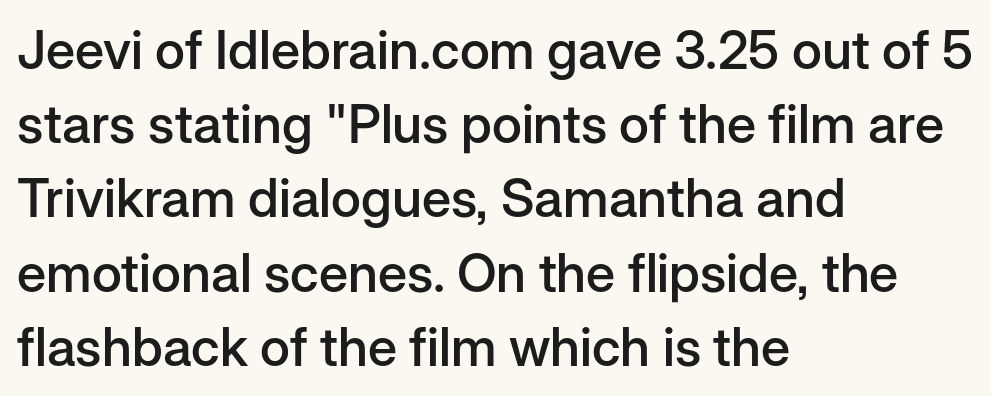
A classic flush-left, rag-right setting is used for this passage. Compared with typical paragraphs, the rows here are spaced about the same. This sample uses plain, unmodified letter spacing. Any mark beneath the type? The region is blank. These lines are rendered in a variable-pitch font. Rendered with straight, roman letterforms.
